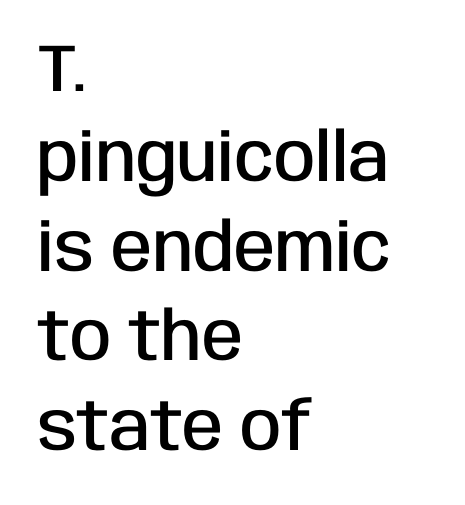
The rag falls on the right side of this text block. The strokes are fattened partway — semibold, not bold. Does extra space separate the letters? No, they use regular spacing. Serifs: no, the terminals of the letterforms are clean. The letters advance in unequal steps, a hallmark of proportional type.
